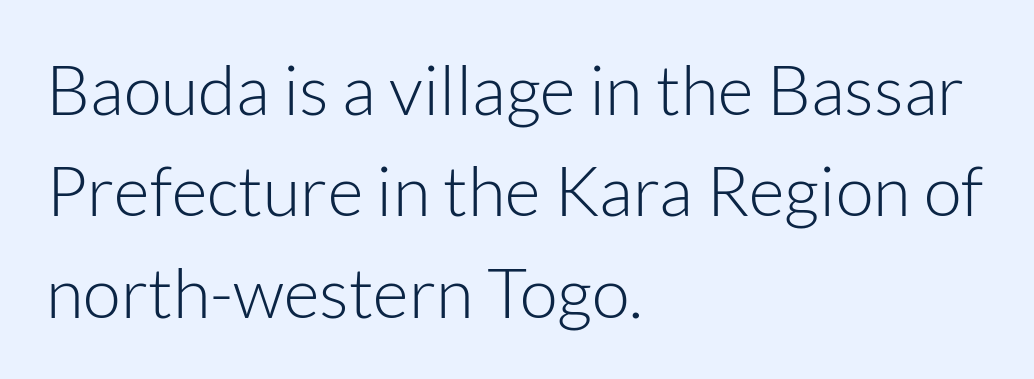
These lines sit exactly where default settings would place them. Plain, unruled lines of type. Between one letter and the next there's only the usual sliver of space. A student would call this left alignment; a typographer would say flush left, rag right. Does the lettering tilt? It doesn't — this is upright. The strokes carry an ordinary text weight at most.
